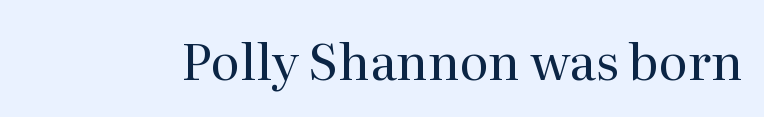
{"serif": "yes", "italic": "no", "bold": "no", "weight": "regular", "width": "normal", "stroke_contrast": "medium", "x_height": "medium", "monospaced": "no", "underline": "no", "letter_spacing": "normal", "letter_spacing_em": 0.0, "glyph_px": 50}
